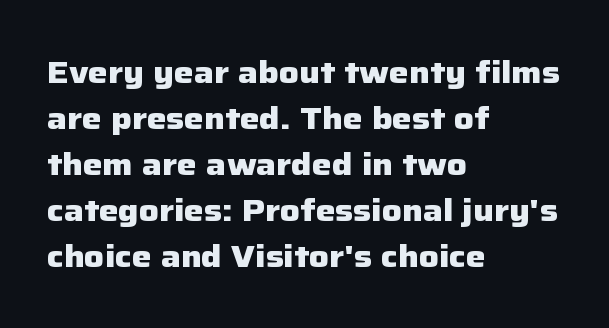
{"serif": "no", "italic": "no", "bold": "yes", "weight": "heavy", "width": "normal", "stroke_contrast": "low", "x_height": "medium", "monospaced": "no", "underline": "no", "align": "left", "line_spacing": "normal", "line_spacing_ratio": 1.48, "letter_spacing": "normal", "letter_spacing_em": 0.0, "glyph_px": 31}
